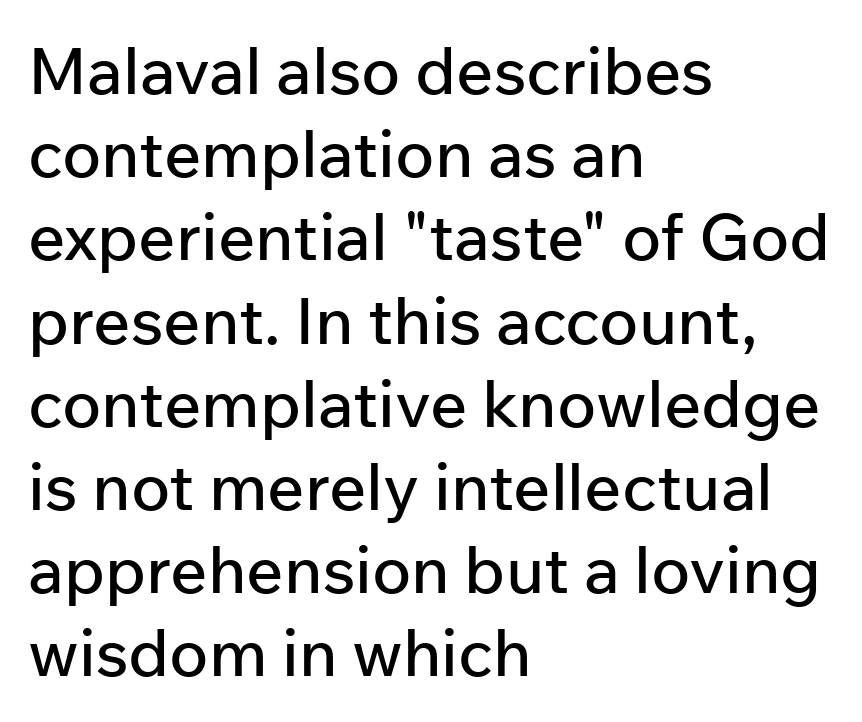
The image shows 65 px sans-serif type, upright; set left-aligned, normal line spacing (1.28x), normal letter spacing, not underlined; low stroke contrast and a medium x-height.
